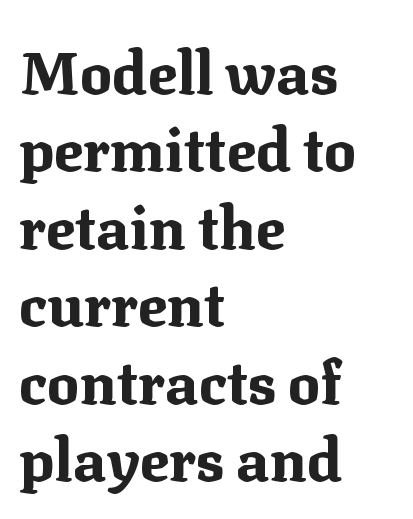
Q: Is the text bold? A: Yes.
Q: Is the text italic (slanted)? A: No, it is upright.
Q: Is the typeface a serif or a sans-serif typeface? A: Serif.
Q: Is the text underlined? A: No.
Q: How is the paragraph aligned? A: Left-aligned.
Q: Is the spacing between letters normal or unusually wide? A: Normal.
Q: Is the spacing between lines tight, normal or loose? A: Normal.
Q: Width (condensed, normal, or wide)? A: Normal.
Q: Stroke contrast? A: Medium.
Q: x-height? A: Medium.
Q: Monospaced? A: No.
